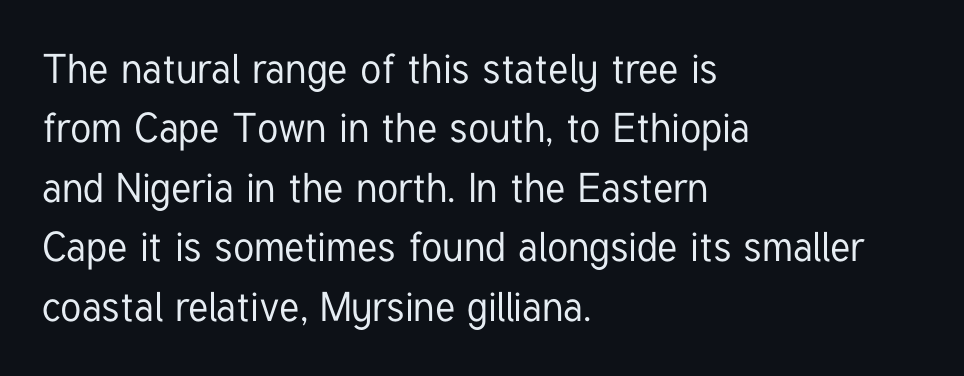
The image shows 41 px condensed sans-serif type, upright; set left-aligned, normal line spacing (1.45x), normal letter spacing, not underlined; low stroke contrast and a medium x-height.
